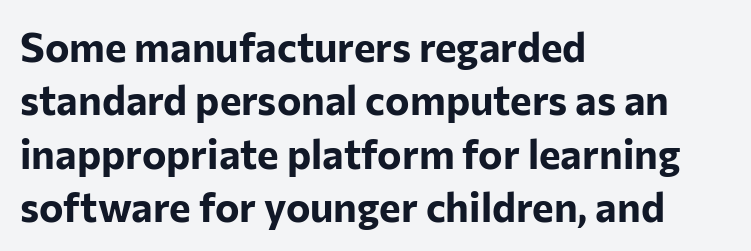
Q: Is the text bold? A: Yes.
Q: Is the text italic (slanted)? A: No, it is upright.
Q: Is the typeface a serif or a sans-serif typeface? A: Sans-serif.
Q: Is the text underlined? A: No.
Q: How is the paragraph aligned? A: Left-aligned.
Q: Is the spacing between letters normal or unusually wide? A: Normal.
Q: Is the spacing between lines tight, normal or loose? A: Normal.
Q: Width (condensed, normal, or wide)? A: Normal.
Q: Stroke contrast? A: Low.
Q: x-height? A: Medium.
Q: Monospaced? A: No.
